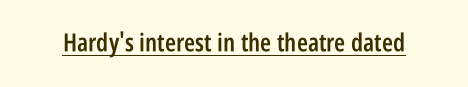
The letters sit at their default tracking, neither squeezed nor spread. On the weight axis this lands at semibold, roughly 600. Somebody hit Ctrl+U on this one — the words are underlined. In terms of posture, this sample is upright.
